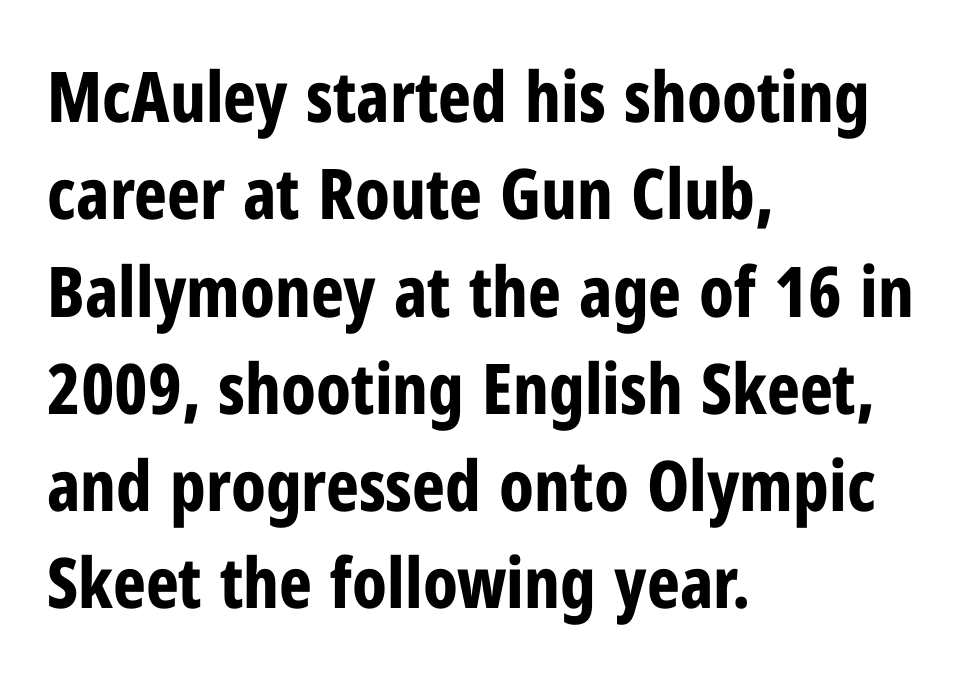
{"serif": "no", "italic": "no", "bold": "yes", "weight": "bold", "width": "condensed", "stroke_contrast": "low", "x_height": "medium", "monospaced": "no", "underline": "no", "align": "left", "line_spacing": "normal", "line_spacing_ratio": 1.39, "letter_spacing": "normal", "letter_spacing_em": 0.0, "glyph_px": 70}
